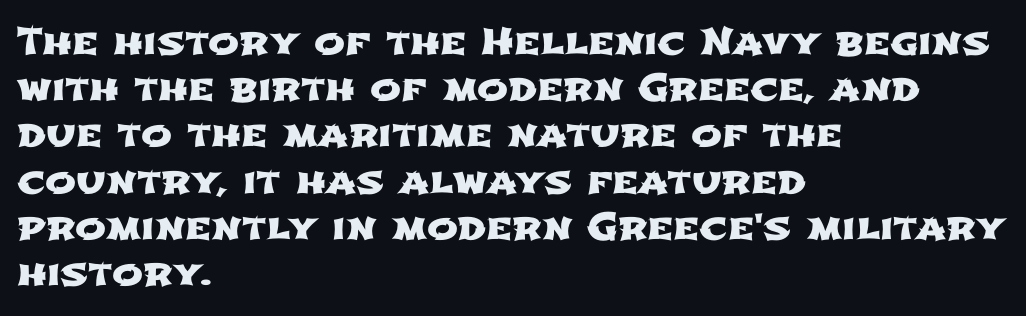
The image shows 37 px wide sans-serif type; set left-aligned, normal line spacing (1.25x), normal letter spacing, not underlined; low stroke contrast and a medium x-height.
